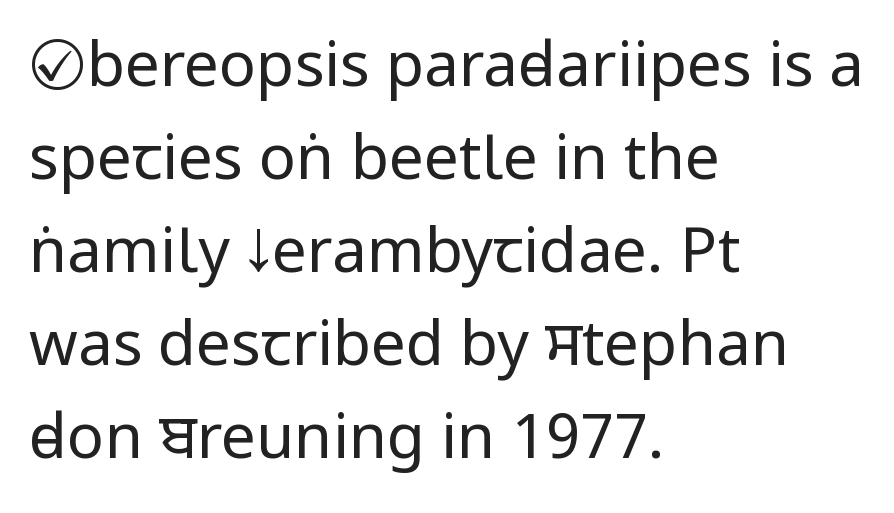
The image shows 62 px regular-weight, condensed sans-serif type, upright; set left-aligned, normal line spacing (1.5x), normal letter spacing, not underlined; low stroke contrast and a large x-height.
